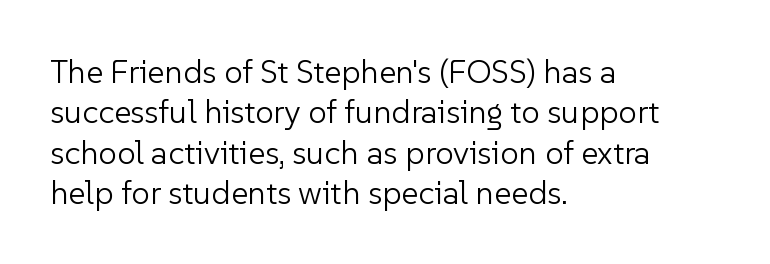
Which margin do the lines hug? The left one — the right edge is uneven. Rendered with straight, roman letterforms. The letters advance in unequal steps, a hallmark of proportional type. The type is set solid horizontally, with unmodified tracking.
